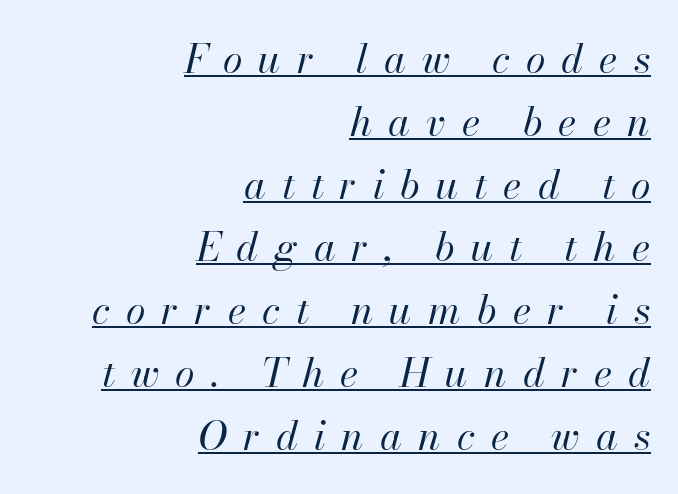
{"italic": "yes", "lean": "right", "slant_degrees": 13, "bold": "no", "weight": "regular", "width": "normal", "stroke_contrast": "high", "x_height": "small", "monospaced": "no", "underline": "yes", "align": "right", "line_spacing": "normal", "line_spacing_ratio": 1.57, "letter_spacing": "wide", "letter_spacing_em": 0.4, "glyph_px": 40}
